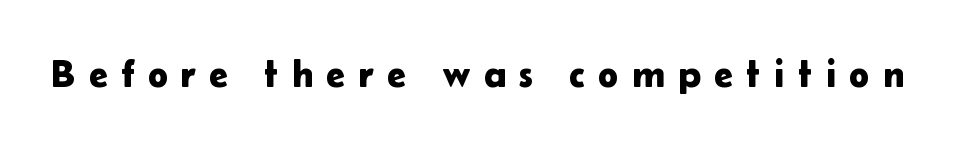
{"serif": "no", "italic": "no", "width": "normal", "stroke_contrast": "low", "x_height": "medium", "monospaced": "no", "underline": "no", "letter_spacing": "wide", "letter_spacing_em": 0.35, "glyph_px": 38}
